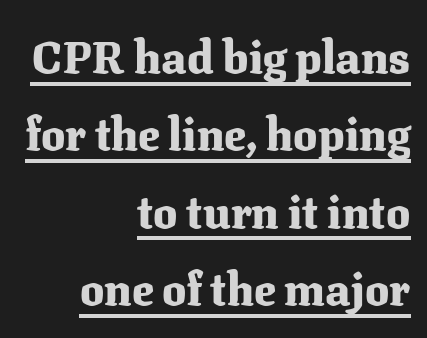
The face used here is proportionally spaced, like ordinary book or web type. It's the straight-up-and-down kind of type. In terms of letterform style, serifs are clearly present. Standard letterfit; no display-style spreading of the glyphs. Decoration check: the copy is underlined. Weight: bold.
